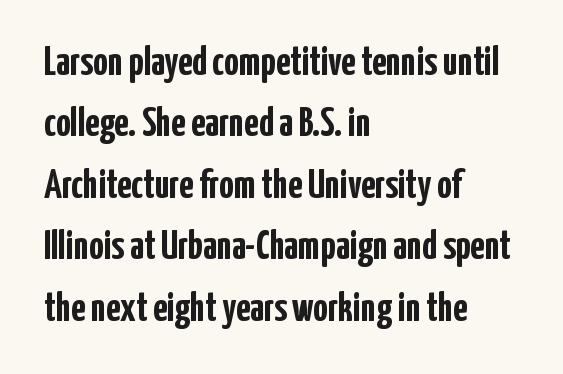
Is the type bold? Yes — the strokes are clearly thick and heavy. In terms of leading, this rendering sits right in the middle. Characters remain perfectly vertical along every line. The gap between lines stays unmarked. Examine the stroke ends and you'll find no serifs.
